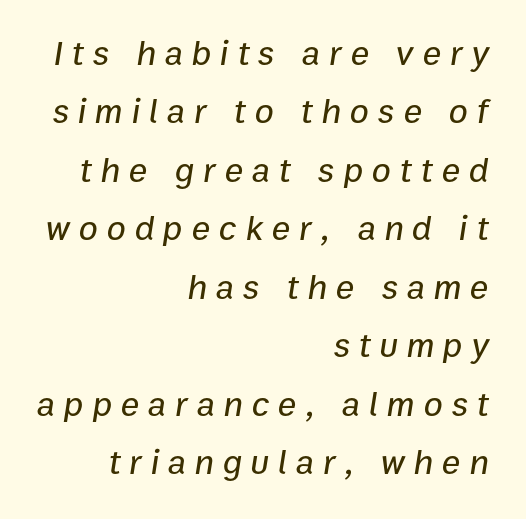
The image shows 35 px text type, italic (leaning right); set right-aligned, normal line spacing (1.67x), unusually wide letter spacing (+0.25 em), not underlined; low stroke contrast and a medium x-height.
